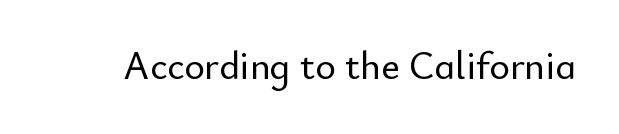
The image shows 39 px sans-serif type, upright; set normal letter spacing, not underlined; low stroke contrast and a small x-height.
